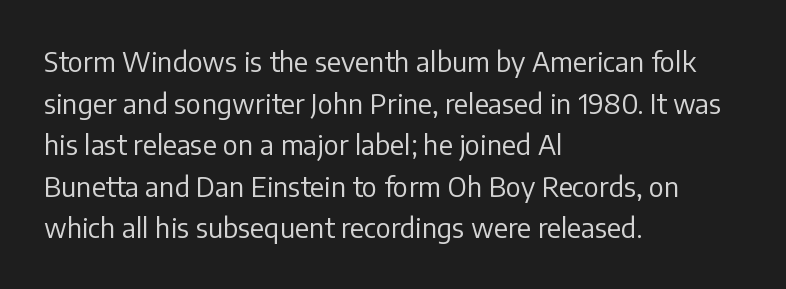
This sample uses an upright cut, with every glyph sitting square on the baseline. Lines of text with bare space underneath. The setting favours the left margin, as ordinary paragraphs usually do. Leading: standard. The typesetting does not lean heavy: it is not bold. You could call the tracking neutral — neither tight nor loose.
